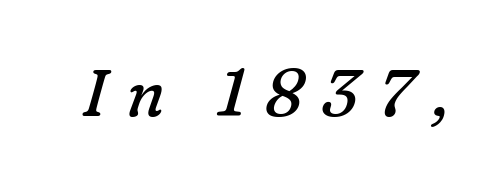
The gaps between neighbouring characters are conspicuously large. The text was rendered using a seriffed face with decorative stroke endings. Rule under the text: the space is simply empty. You could not count columns in this text — the font is proportionally spaced. On a weight scale, this lands at 450 or below.
